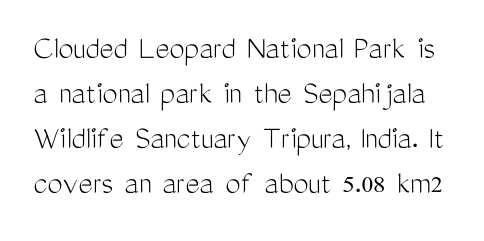
Students, note that the glyphs here touch the page at normal intervals. Does the type have serifs? No, each stem ends abruptly. Successive baselines arrive at the customary interval. A typesetter would call this proportional, since set widths differ per character. Heft: none added — not bold. Upright lettering throughout.
